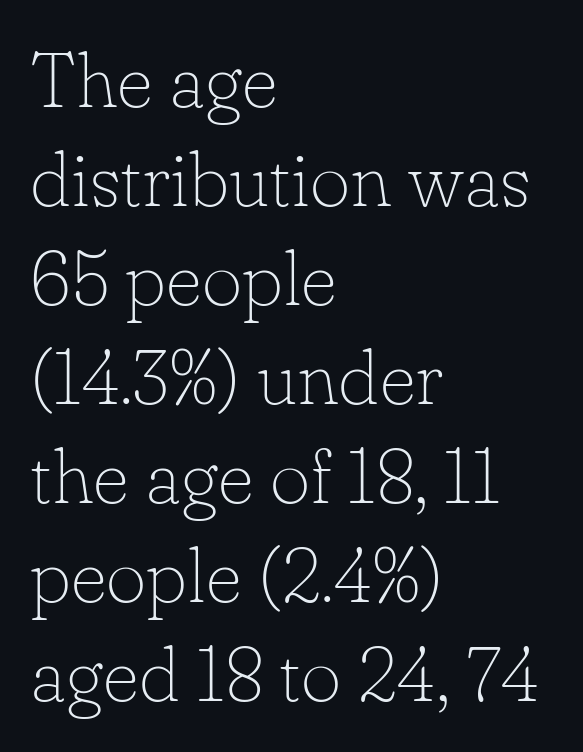
The image shows 78 px thin serif type, upright; set left-aligned, normal line spacing (1.27x), normal letter spacing, not underlined; low stroke contrast and a small x-height.
